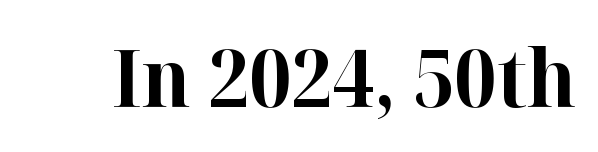
{"serif": "yes", "italic": "no", "bold": "yes", "weight": "bold", "width": "normal", "stroke_contrast": "high", "x_height": "medium", "monospaced": "no", "underline": "no", "letter_spacing": "normal", "letter_spacing_em": 0.0, "glyph_px": 80}
